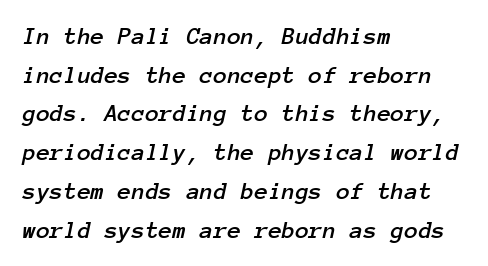
The image shows 25 px text type, italic (leaning right); set left-aligned, normal line spacing (1.55x), normal letter spacing, not underlined.
